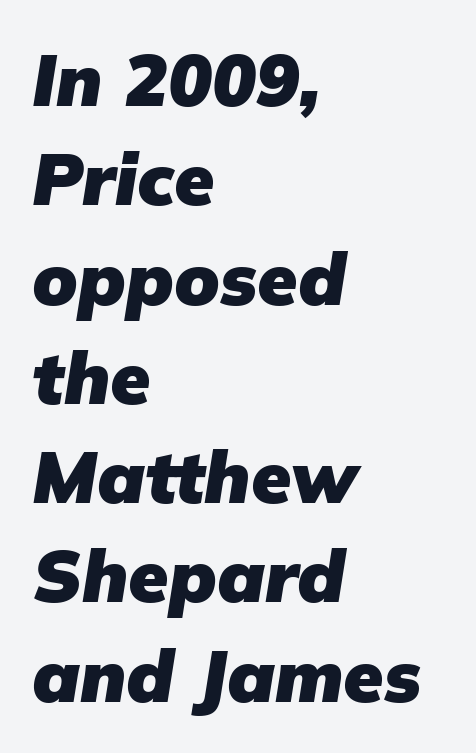
Quick note: interline space is typical. Beneath every word, the page is bare. Is the letter spacing exaggerated? No — it looks like the ordinary default. Set as a true bold cut, around the 700 mark. Varying glyph widths throughout — classic text-font behaviour. This sample uses an oblique cut, with every glyph tilted off the vertical.
